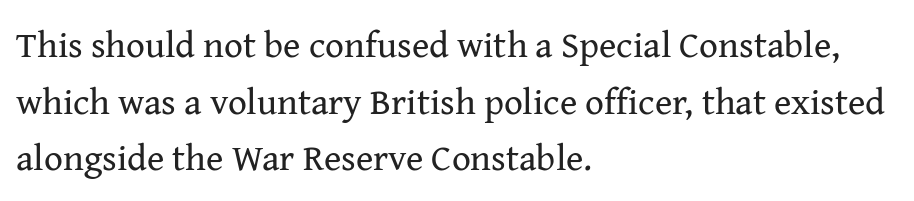
The image shows 37 px regular-weight serif type, upright; set left-aligned, normal line spacing (1.53x), normal letter spacing, not underlined; medium stroke contrast and a medium x-height.
